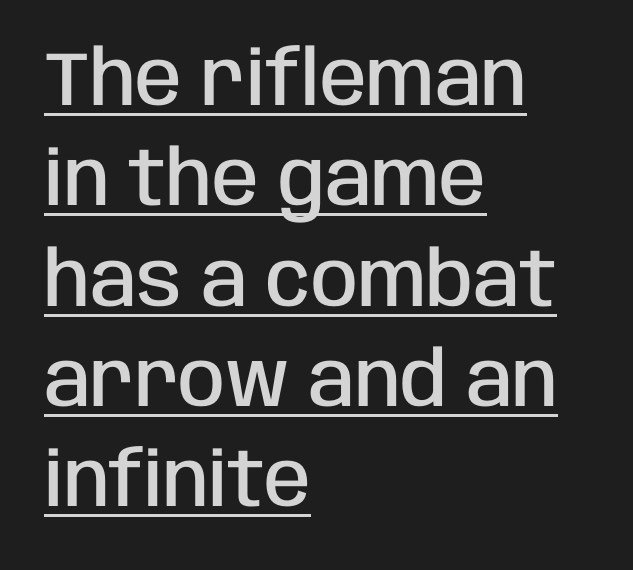
Q: Is the text bold? A: Semi-bold.
Q: Is the text italic (slanted)? A: No, it is upright.
Q: Is the typeface a serif or a sans-serif typeface? A: Sans-serif.
Q: Is the text underlined? A: Yes.
Q: How is the paragraph aligned? A: Left-aligned.
Q: Is the spacing between letters normal or unusually wide? A: Normal.
Q: Is the spacing between lines tight, normal or loose? A: Normal.
Q: Width (condensed, normal, or wide)? A: Condensed.
Q: Stroke contrast? A: Low.
Q: x-height? A: Large.
Q: Monospaced? A: No.
